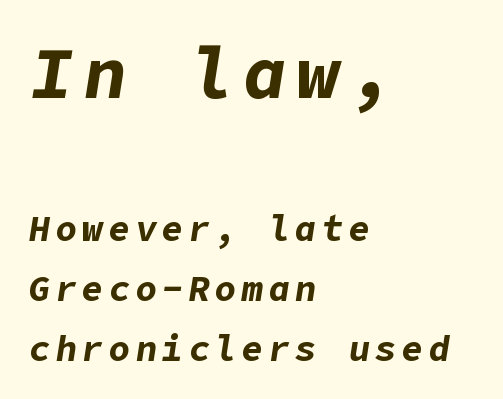
{"italic": "yes", "lean": "right", "slant_degrees": 9, "bold": "yes", "weight": "bold", "width": "normal", "stroke_contrast": "low", "x_height": "medium", "underline": "no", "align": "left", "line_spacing": "normal", "line_spacing_ratio": 1.67, "larger_block": "first", "size_ratio": 2.0, "glyph_px": 72}
